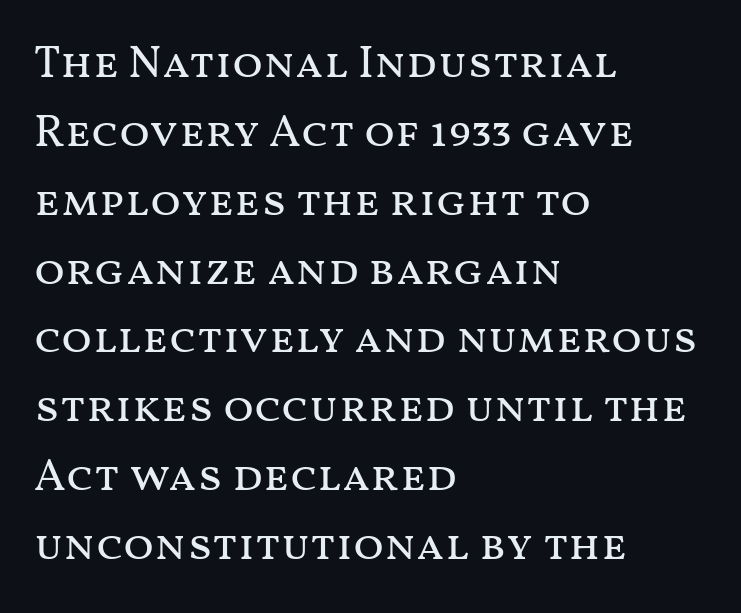
The image shows 45 px regular-weight, wide type, upright; set left-aligned, normal line spacing (1.53x), normal letter spacing, not underlined; medium stroke contrast and a medium x-height.
